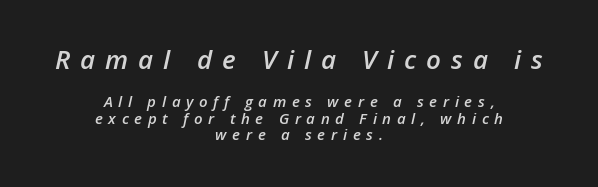
{"italic": "yes", "lean": "right", "slant_degrees": 12, "bold": "semi", "underline": "no", "align": "center", "line_spacing": "tight", "line_spacing_ratio": 1.1, "letter_spacing": "wide", "letter_spacing_em": 0.38, "larger_block": "first", "size_ratio": 1.73, "glyph_px": 26}
